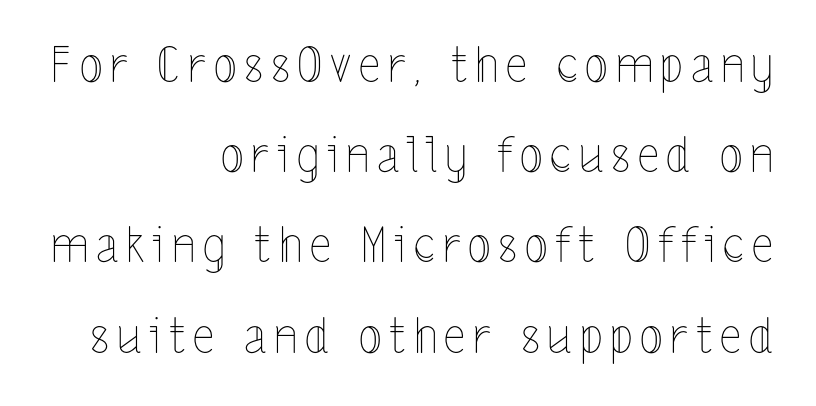
Q: Is the text bold? A: No.
Q: Is the text italic (slanted)? A: No, it is upright.
Q: Is the text underlined? A: No.
Q: How is the paragraph aligned? A: Right-aligned.
Q: Width (condensed, normal, or wide)? A: Condensed.
Q: x-height? A: Medium.
Q: Monospaced? A: No.
